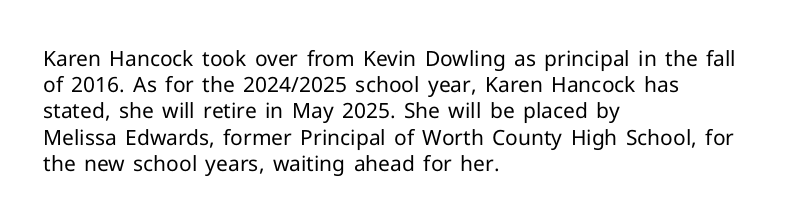
{"italic": "no", "bold": "no", "underline": "no", "align": "left", "line_spacing": "normal", "line_spacing_ratio": 1.25, "letter_spacing": "normal", "letter_spacing_em": 0.0, "glyph_px": 21}
